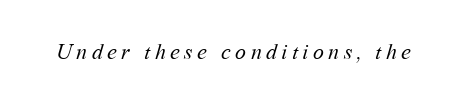
The image shows 22 px text type; set unusually wide letter spacing (+0.2 em), not underlined.
